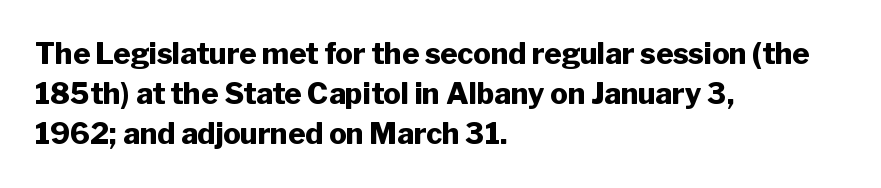
The image shows 29 px heavy sans-serif type, upright; set left-aligned, normal line spacing (1.38x), normal letter spacing, not underlined; low stroke contrast and a medium x-height.
